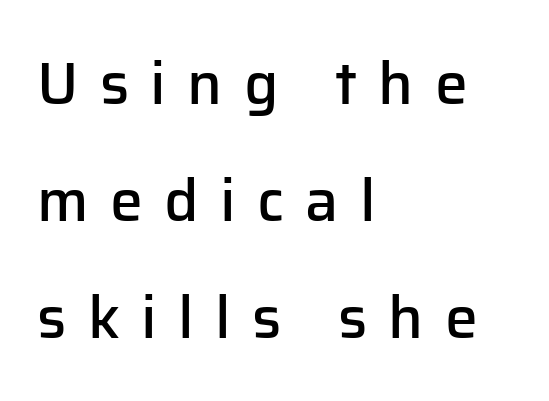
The area under the type is left untouched. Italic: no, the glyphs are upright roman. The line texture is sparse and dotted thanks to wide tracking. This rendering employs a face without finishing strokes, i.e., a sans-serif. Where is the straight margin? On the left. Is this a fixed-width face? No — the glyphs have proportional, varying widths.
